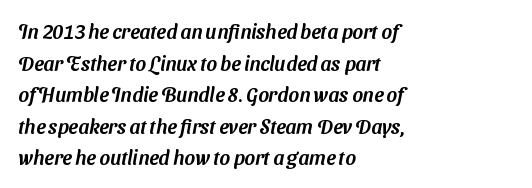
The image shows 20 px text type; set left-aligned, normal line spacing (1.58x), normal letter spacing, not underlined.
